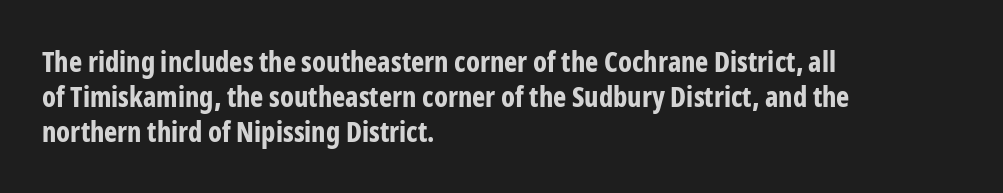
Q: Is the text bold? A: Yes.
Q: Is the text italic (slanted)? A: No, it is upright.
Q: Is the typeface a serif or a sans-serif typeface? A: Sans-serif.
Q: Is the text underlined? A: No.
Q: How is the paragraph aligned? A: Left-aligned.
Q: Is the spacing between letters normal or unusually wide? A: Normal.
Q: Is the spacing between lines tight, normal or loose? A: Normal.
Q: Width (condensed, normal, or wide)? A: Condensed.
Q: Stroke contrast? A: Low.
Q: x-height? A: Medium.
Q: Monospaced? A: No.
